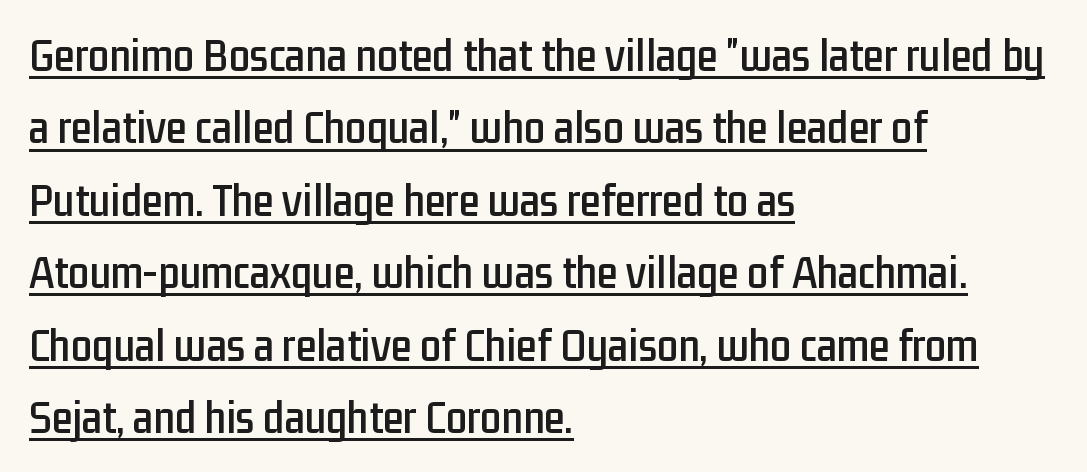
Each new line begins a customary step beneath the previous one. The paragraph shown leans on its left margin. The designer went with a sans here, leaving each stem footless. When letters stand straight like this, we call the style roman or upright.
